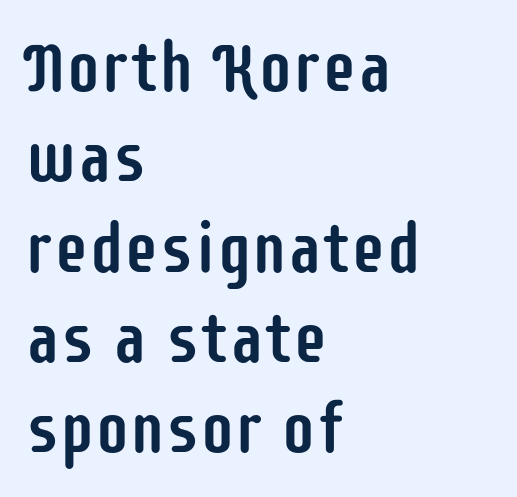
{"serif": "no", "italic": "no", "width": "condensed", "stroke_contrast": "low", "x_height": "large", "monospaced": "no", "underline": "no", "align": "left", "line_spacing": "normal", "line_spacing_ratio": 1.29, "letter_spacing": "normal", "letter_spacing_em": 0.0, "glyph_px": 70}
